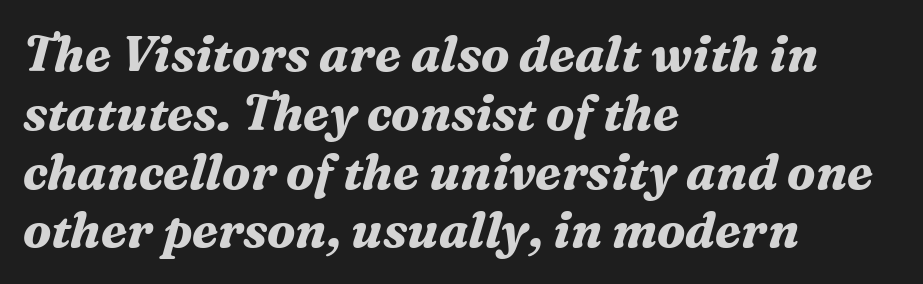
Line beginnings align vertically; line endings do not. Stroke terminals: seriffed. Default kerning and tracking; the words read as compact shapes. The passage shown leans; its letterforms are oblique.
